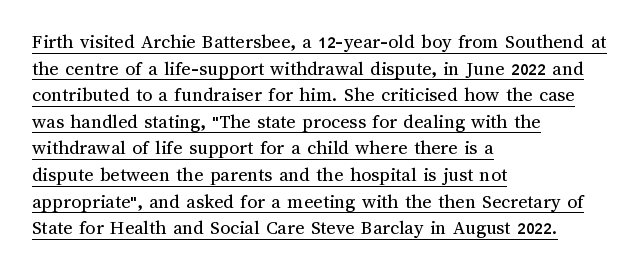
The image shows 20 px text type, upright; set left-aligned, normal line spacing (1.33x), normal letter spacing, underlined.
